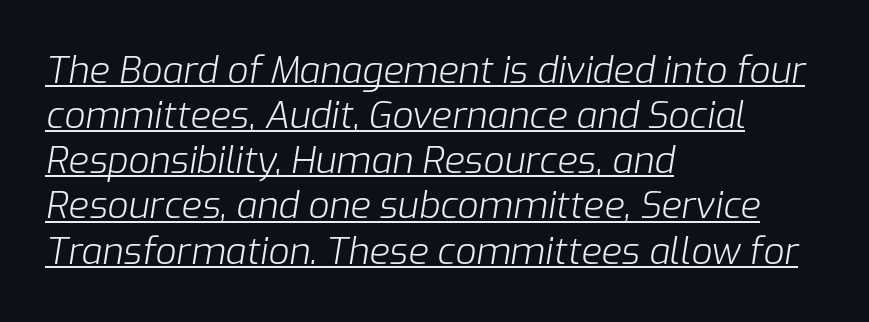
The image shows 37 px light type, italic (leaning right); set left-aligned, line spacing 1.22x, normal letter spacing, underlined; low stroke contrast and a medium x-height.
